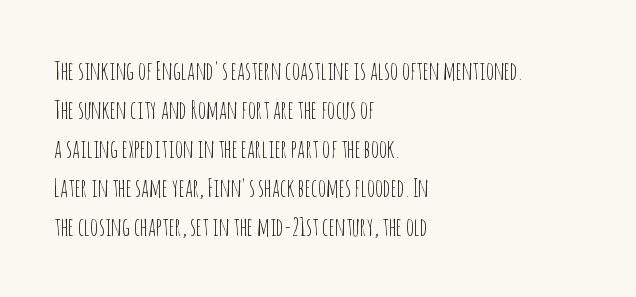
Q: Is the text bold? A: No.
Q: Is the text italic (slanted)? A: No, it is upright.
Q: Is the text underlined? A: No.
Q: How is the paragraph aligned? A: Left-aligned.
Q: Is the spacing between letters normal or unusually wide? A: Normal.
Q: Is the spacing between lines tight, normal or loose? A: Normal.
